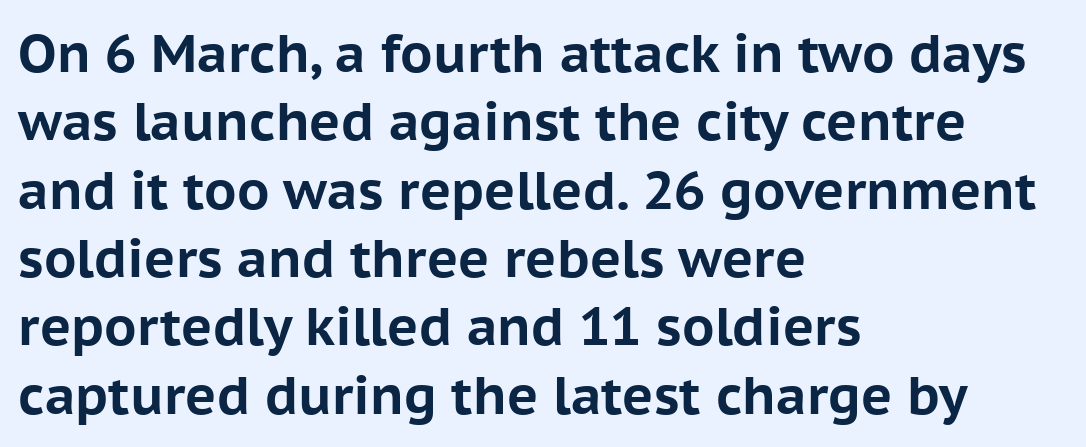
{"serif": "no", "italic": "no", "bold": "yes", "weight": "bold", "width": "normal", "stroke_contrast": "low", "x_height": "medium", "monospaced": "no", "underline": "no", "align": "left", "line_spacing": "normal", "line_spacing_ratio": 1.29, "letter_spacing": "normal", "letter_spacing_em": 0.0, "glyph_px": 53}
